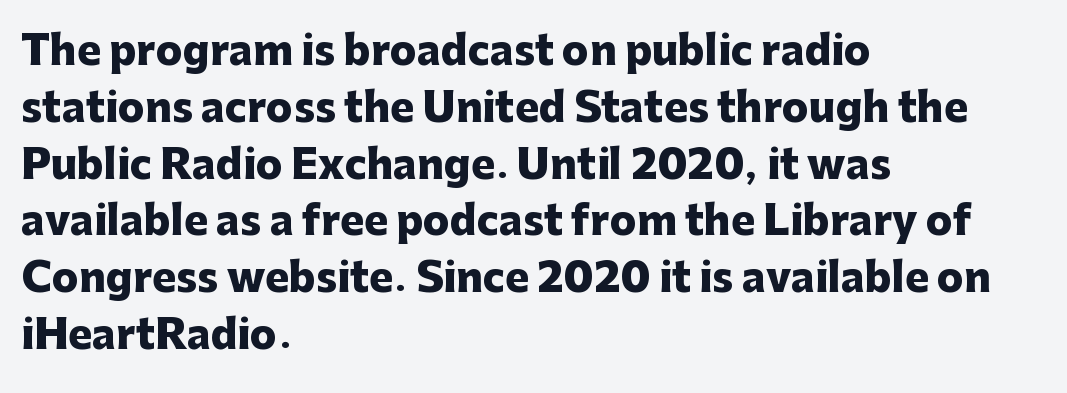
The image shows 40 px heavy sans-serif type, upright; set left-aligned, normal line spacing (1.42x), normal letter spacing, not underlined; low stroke contrast and a medium x-height.
